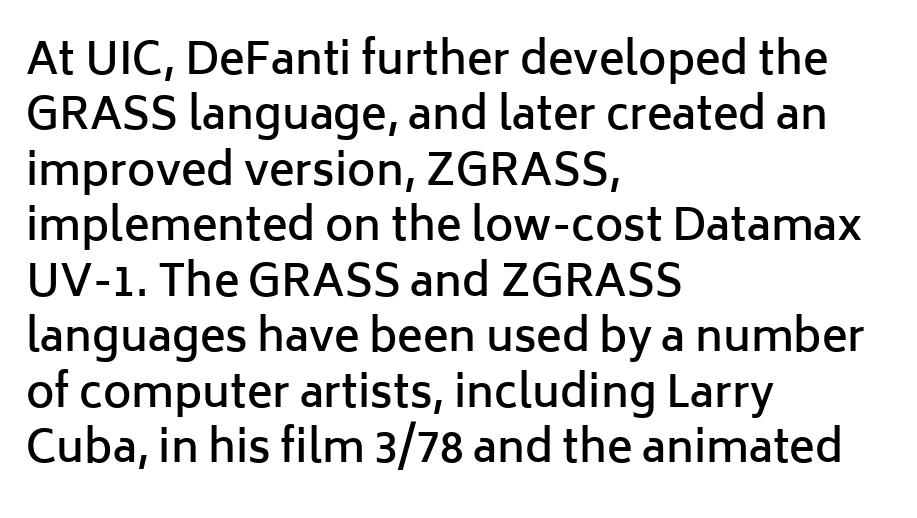
Q: Is the text bold? A: Semi-bold.
Q: Is the text italic (slanted)? A: No, it is upright.
Q: Is the typeface a serif or a sans-serif typeface? A: Sans-serif.
Q: Is the text underlined? A: No.
Q: How is the paragraph aligned? A: Left-aligned.
Q: Is the spacing between letters normal or unusually wide? A: Normal.
Q: Is the spacing between lines tight, normal or loose? A: Normal.
Q: Width (condensed, normal, or wide)? A: Normal.
Q: Stroke contrast? A: Low.
Q: x-height? A: Medium.
Q: Monospaced? A: No.
